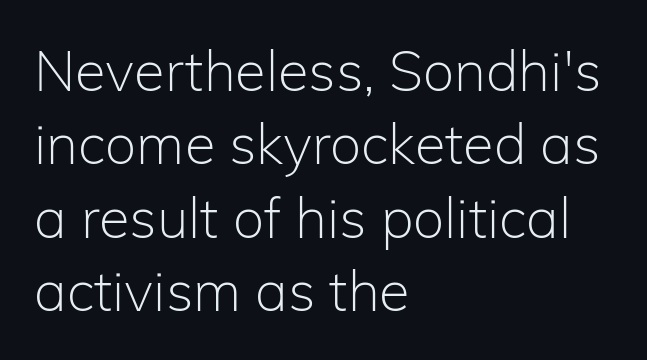
The image shows 56 px light sans-serif type, upright; set left-aligned, normal line spacing (1.31x), normal letter spacing, not underlined; low stroke contrast and a medium x-height.
